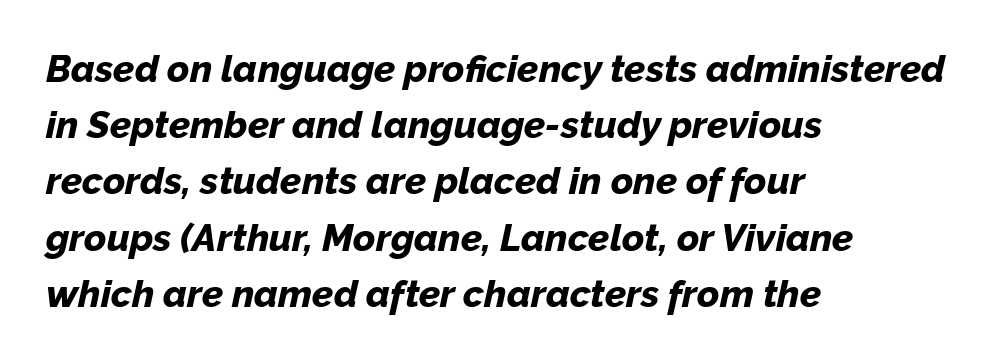
The image shows 38 px bold type, italic (leaning right); set left-aligned, normal line spacing (1.48x), normal letter spacing, not underlined; low stroke contrast and a medium x-height.
